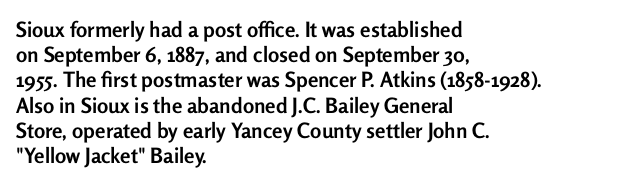
Q: Is the text bold? A: Yes.
Q: Is the text italic (slanted)? A: No, it is upright.
Q: Is the text underlined? A: No.
Q: How is the paragraph aligned? A: Left-aligned.
Q: Is the spacing between letters normal or unusually wide? A: Normal.
